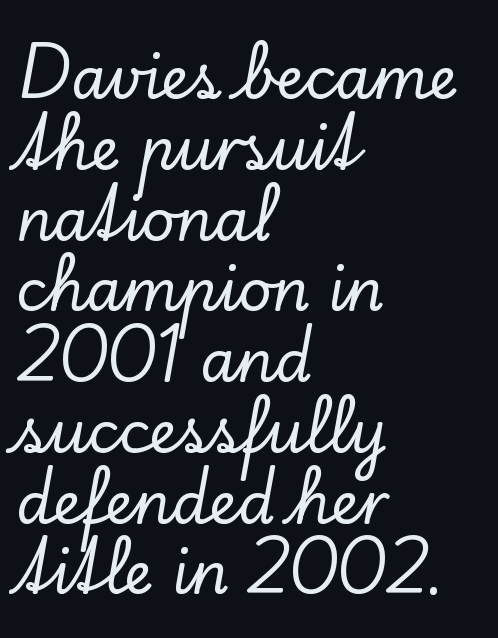
{"serif": "yes", "width": "normal", "stroke_contrast": "low", "x_height": "small", "monospaced": "no", "underline": "no", "align": "left", "line_spacing_ratio": 1.22, "letter_spacing": "normal", "letter_spacing_em": 0.0, "glyph_px": 58}
